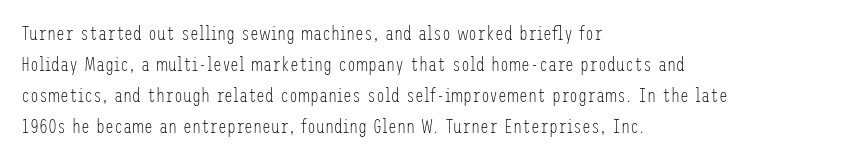
Q: Is the text bold? A: No.
Q: Is the text italic (slanted)? A: No, it is upright.
Q: Is the text underlined? A: No.
Q: How is the paragraph aligned? A: Left-aligned.
Q: Is the spacing between letters normal or unusually wide? A: Normal.
Q: Is the spacing between lines tight, normal or loose? A: Normal.
